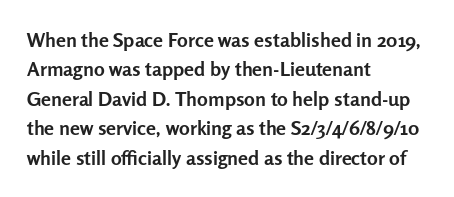
Emphasis by weight is at full strength: bold. The glyphs are unaccompanied by any horizontal stroke below them. Nothing unusual about the tracking: characters are spaced as the font intends. Do the letters lean? They stand straight. Every row of glyphs begins at an identical x-position on the left.
